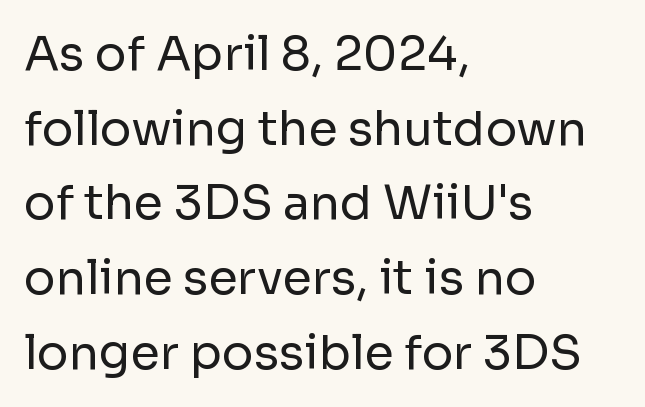
Q: Is the text bold? A: No.
Q: Is the text italic (slanted)? A: No, it is upright.
Q: Is the typeface a serif or a sans-serif typeface? A: Sans-serif.
Q: Is the text underlined? A: No.
Q: How is the paragraph aligned? A: Left-aligned.
Q: Is the spacing between letters normal or unusually wide? A: Normal.
Q: Is the spacing between lines tight, normal or loose? A: Normal.
Q: Width (condensed, normal, or wide)? A: Normal.
Q: Stroke contrast? A: Low.
Q: x-height? A: Medium.
Q: Monospaced? A: No.
